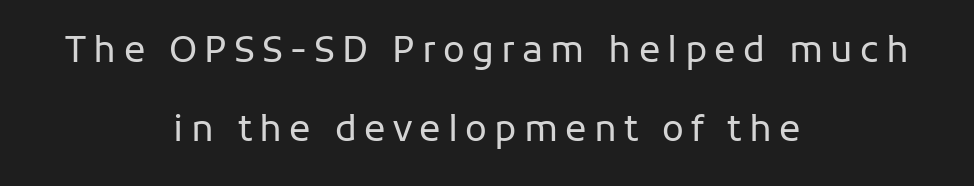
{"serif": "no", "italic": "no", "bold": "no", "weight": "regular", "width": "normal", "stroke_contrast": "low", "x_height": "medium", "monospaced": "no", "underline": "no", "align": "center", "line_spacing": "loose", "line_spacing_ratio": 2.2, "letter_spacing": "wide", "letter_spacing_em": 0.2, "glyph_px": 36}
